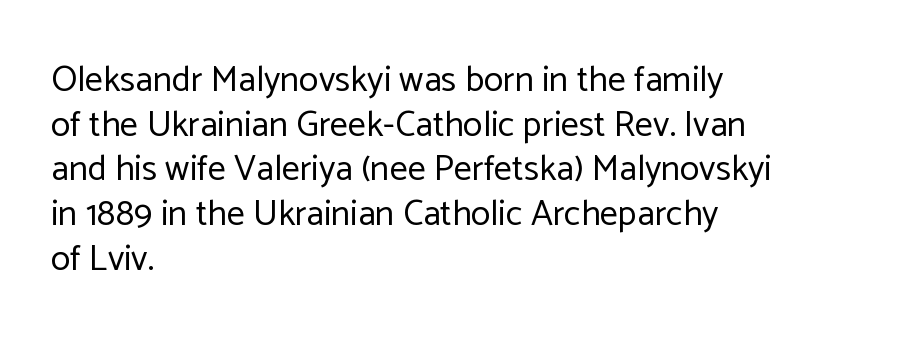
Observe the absence of serifs on each vertical stroke in this sample. The tracking reads as untouched default to a designer's eye. Each stroke keeps to a modest, everyday thickness or less. These lines stack with their left ends in a neat column. Unlike italic type, these characters show no tilt at all.
